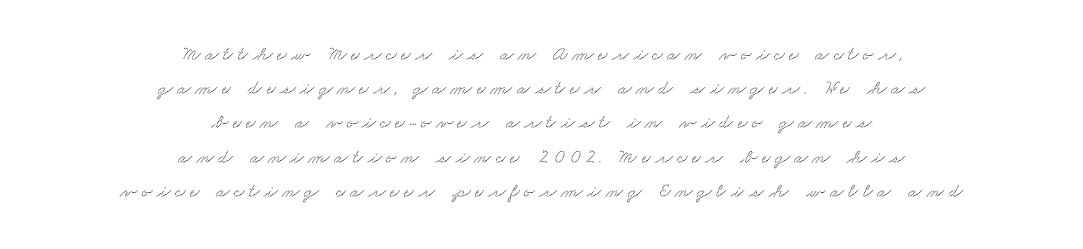
Q: Is the text underlined? A: No.
Q: How is the paragraph aligned? A: Centered.
Q: Is the spacing between letters normal or unusually wide? A: Unusually wide.
